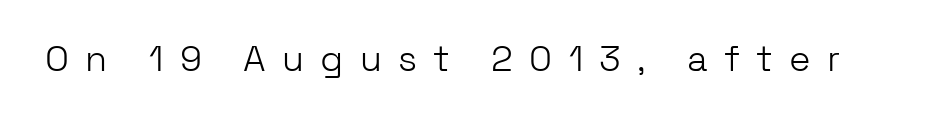
{"serif": "no", "italic": "no", "bold": "no", "weight": "light", "width": "normal", "stroke_contrast": "low", "x_height": "medium", "monospaced": "no", "underline": "no", "letter_spacing": "wide", "letter_spacing_em": 0.45, "glyph_px": 36}
